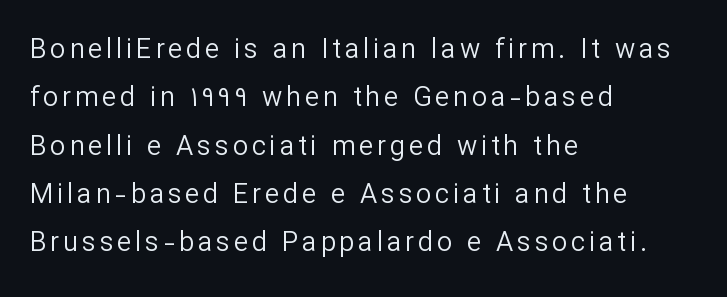
The letters stand upright; this is a roman face. Weight: in the light-to-regular range. Honestly, there is no underline to notice here at all. Line beginnings align vertically; line endings do not.
